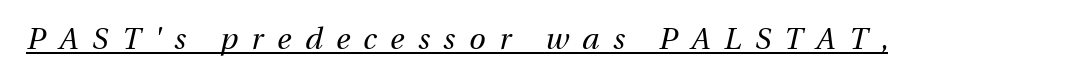
Q: Is the text bold? A: No.
Q: Is the text italic (slanted)? A: Yes, it leans right by about 13 degrees.
Q: Is the text underlined? A: Yes.
Q: Is the spacing between letters normal or unusually wide? A: Unusually wide.
Q: Width (condensed, normal, or wide)? A: Normal.
Q: Stroke contrast? A: Medium.
Q: x-height? A: Medium.
Q: Monospaced? A: No.
